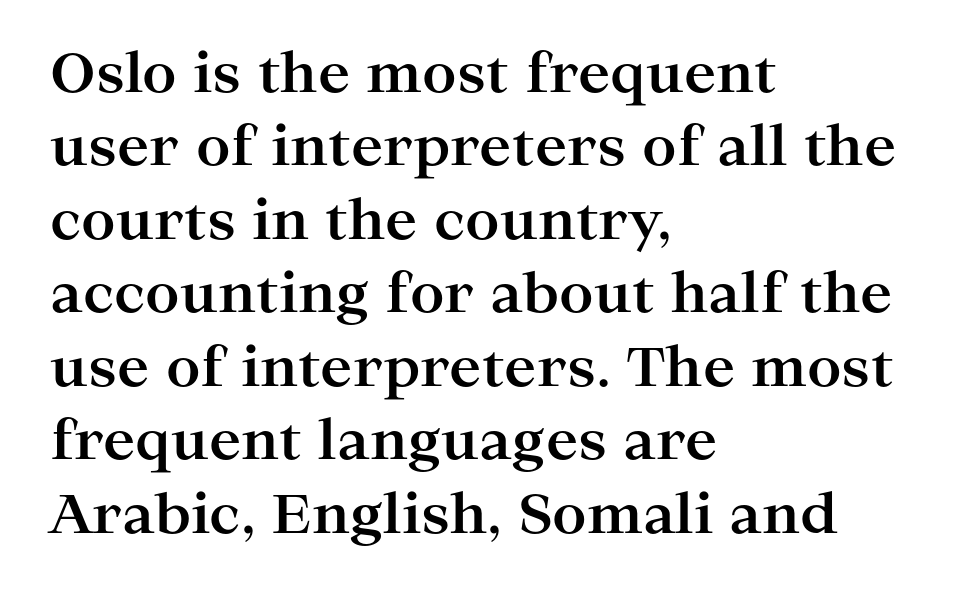
Q: Is the text bold? A: Yes.
Q: Is the text italic (slanted)? A: No, it is upright.
Q: Is the typeface a serif or a sans-serif typeface? A: Serif.
Q: Is the text underlined? A: No.
Q: How is the paragraph aligned? A: Left-aligned.
Q: Is the spacing between letters normal or unusually wide? A: Normal.
Q: Is the spacing between lines tight, normal or loose? A: Normal.
Q: Width (condensed, normal, or wide)? A: Wide.
Q: Stroke contrast? A: High.
Q: x-height? A: Medium.
Q: Monospaced? A: No.
